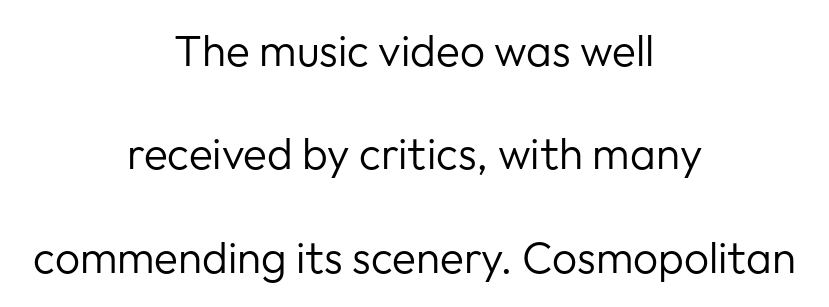
{"serif": "no", "italic": "no", "bold": "no", "weight": "regular", "width": "normal", "stroke_contrast": "low", "x_height": "medium", "monospaced": "no", "underline": "no", "align": "center", "line_spacing": "loose", "line_spacing_ratio": 2.35, "letter_spacing": "normal", "letter_spacing_em": 0.0, "glyph_px": 44}
